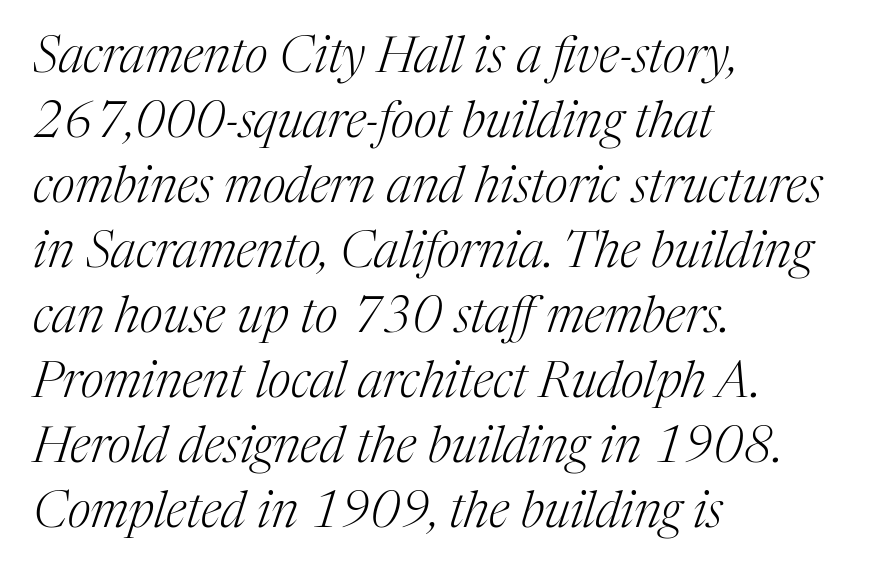
The image shows 50 px light serif type, italic (leaning right); set left-aligned, normal line spacing (1.3x), normal letter spacing, not underlined; medium stroke contrast and a medium x-height.
